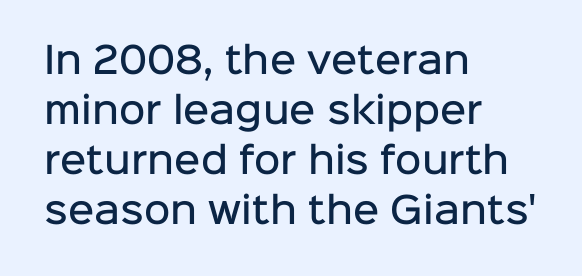
{"serif": "no", "italic": "no", "bold": "semi", "weight": "semibold", "width": "normal", "stroke_contrast": "low", "x_height": "medium", "monospaced": "no", "underline": "no", "align": "left", "line_spacing": "normal", "line_spacing_ratio": 1.39, "letter_spacing": "normal", "letter_spacing_em": 0.0, "glyph_px": 36}
